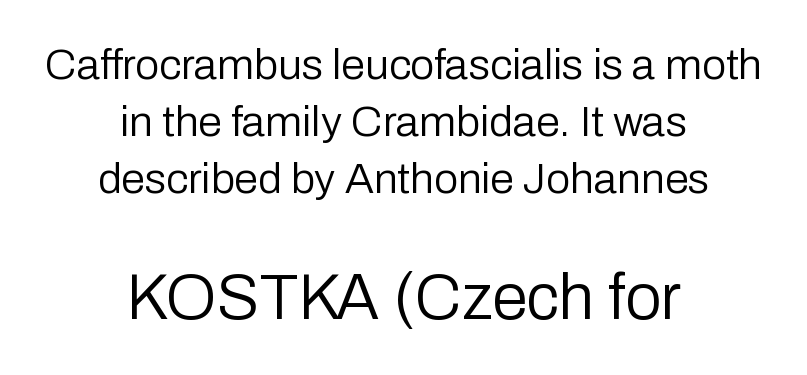
The image shows 64 px regular-weight sans-serif type, upright; set centered, normal line spacing (1.32x), normal letter spacing, not underlined; the second (bottom) block is 1.49x larger; low stroke contrast and a medium x-height.
